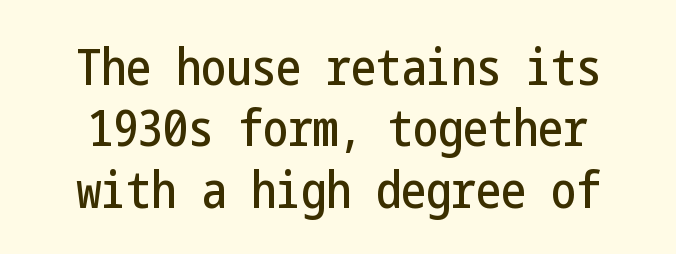
The image shows 50 px condensed sans-serif type, upright; set line spacing 1.23x, normal letter spacing, not underlined; low stroke contrast and a medium x-height.
